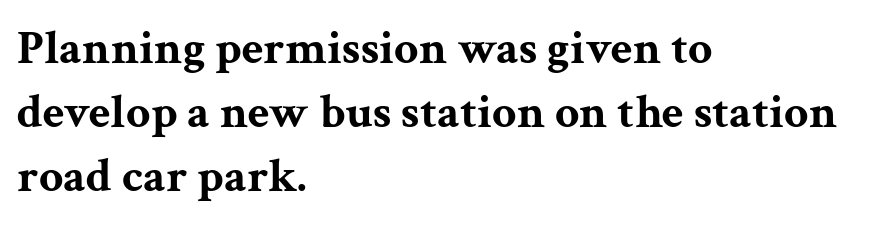
{"serif": "yes", "italic": "no", "bold": "yes", "weight": "bold", "width": "wide", "stroke_contrast": "medium", "x_height": "medium", "monospaced": "no", "underline": "no", "align": "left", "line_spacing": "normal", "line_spacing_ratio": 1.33, "letter_spacing": "normal", "letter_spacing_em": 0.0, "glyph_px": 48}
